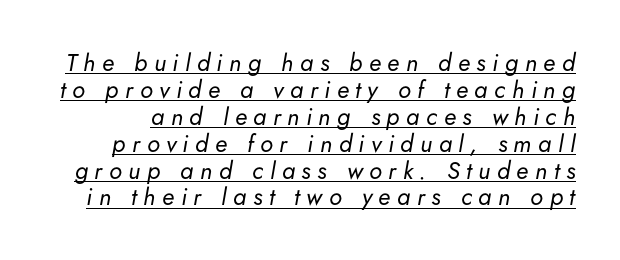
The image shows 24 px text type, italic (leaning right); set tight line spacing (1.12x), unusually wide letter spacing (+0.27 em), underlined.
